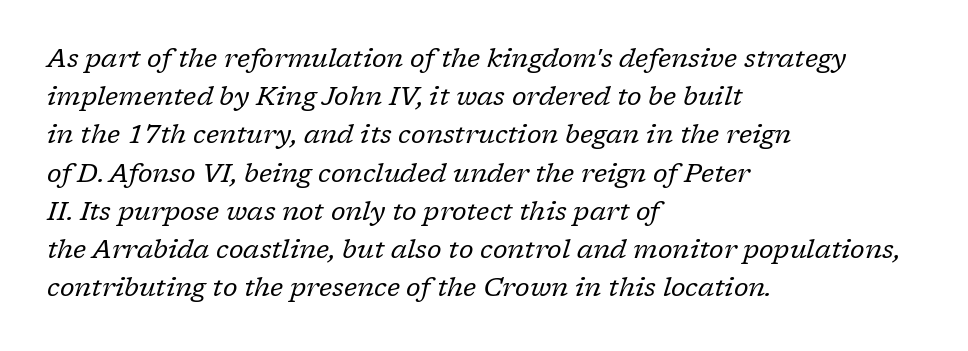
{"italic": "yes", "lean": "right", "slant_degrees": 17, "bold": "no", "underline": "no", "align": "left", "line_spacing": "normal", "line_spacing_ratio": 1.47, "letter_spacing": "normal", "letter_spacing_em": 0.0, "glyph_px": 26}
